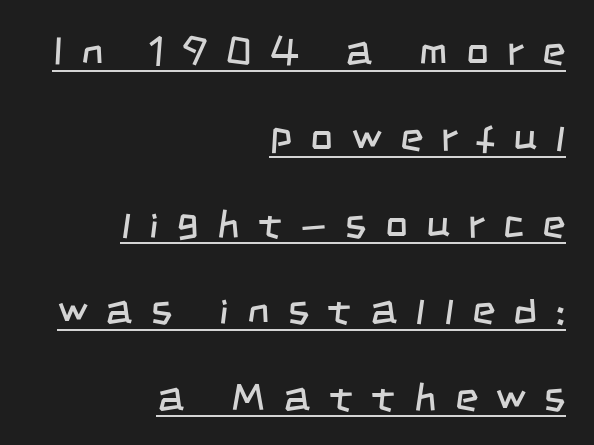
{"serif": "no", "bold": "no", "weight": "regular", "width": "condensed", "stroke_contrast": "low", "x_height": "large", "monospaced": "no", "underline": "yes", "align": "right", "line_spacing": "loose", "line_spacing_ratio": 2.16, "letter_spacing": "wide", "letter_spacing_em": 0.46, "glyph_px": 40}
